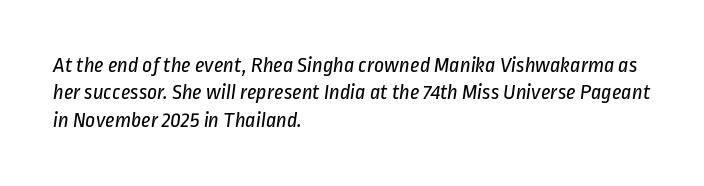
Does extra space separate the letters? No, they use regular spacing. Is the stroke heavy? The answer is a plain regular-or-lighter. Descenders are the only things crossing below the line. The paragraph shown leans on its left margin.
